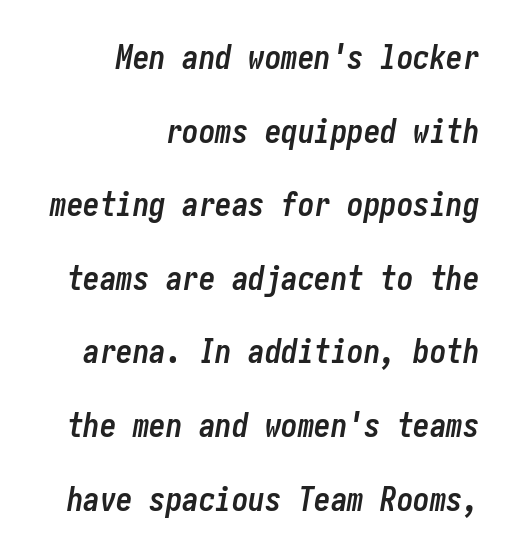
Students, this is bold: see how much ink each stroke carries. Is there much room between lines? Yes — plenty of vertical air separates them. Observe the lean: these are italic letterforms. Look at the tracking — it's just the regular setting, nothing added. The lines in this sample share a right terminus and differ only in where they begin. A clean baseline with only descenders dipping below it.
